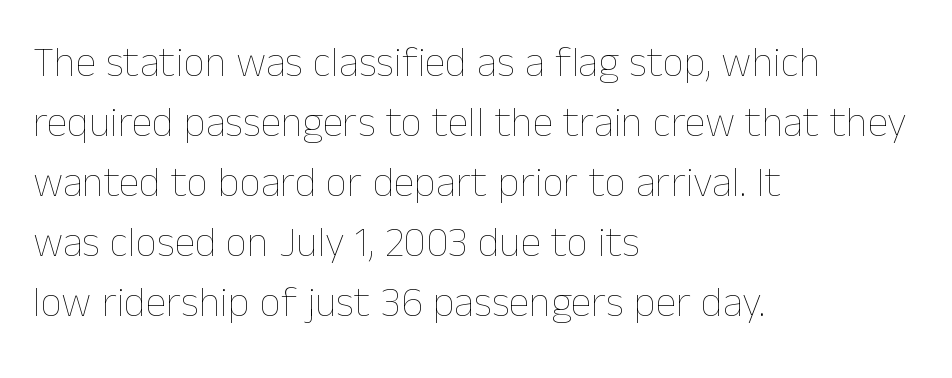
Horizontally, the lines are justified to the leading edge only. The passage shown is typed in a proportional face where columns would drift. A typesetter would mark this as roman, not italic. Honestly, there is no underline to notice here at all. The gaps between neighbouring characters are ordinary and unremarkable.
